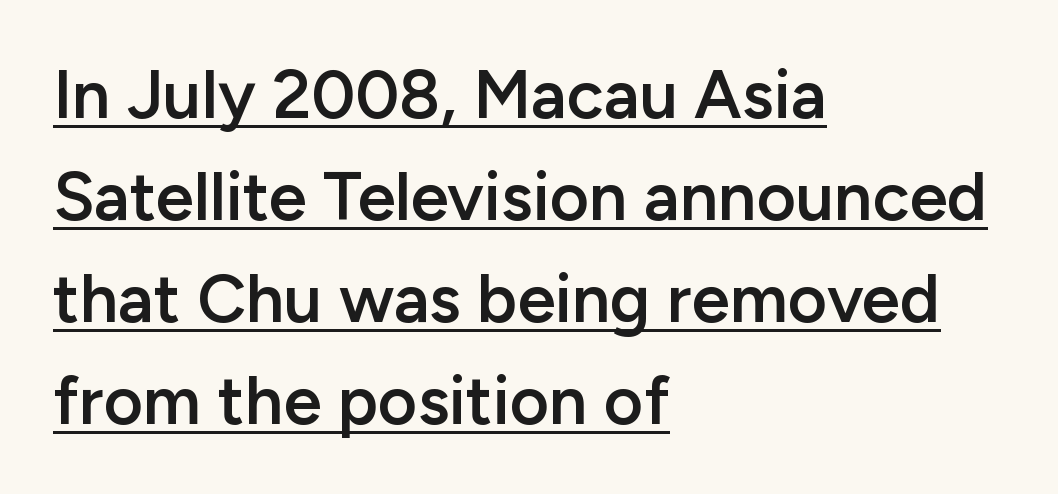
Q: Is the text bold? A: Semi-bold.
Q: Is the text italic (slanted)? A: No, it is upright.
Q: Is the typeface a serif or a sans-serif typeface? A: Sans-serif.
Q: Is the text underlined? A: Yes.
Q: How is the paragraph aligned? A: Left-aligned.
Q: Is the spacing between letters normal or unusually wide? A: Normal.
Q: Is the spacing between lines tight, normal or loose? A: Normal.
Q: Width (condensed, normal, or wide)? A: Normal.
Q: Stroke contrast? A: Low.
Q: x-height? A: Medium.
Q: Monospaced? A: No.
